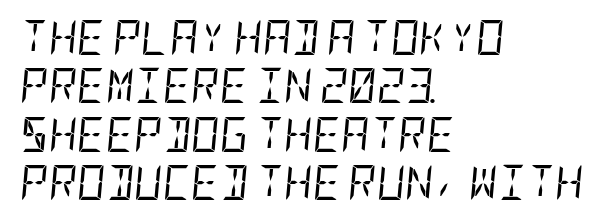
{"italic": "yes", "lean": "right", "slant_degrees": 5, "bold": "no", "weight": "regular", "width": "condensed", "stroke_contrast": "low", "x_height": "large", "underline": "no", "align": "left", "line_spacing": "normal", "line_spacing_ratio": 1.38, "letter_spacing": "normal", "letter_spacing_em": 0.0, "glyph_px": 35}
